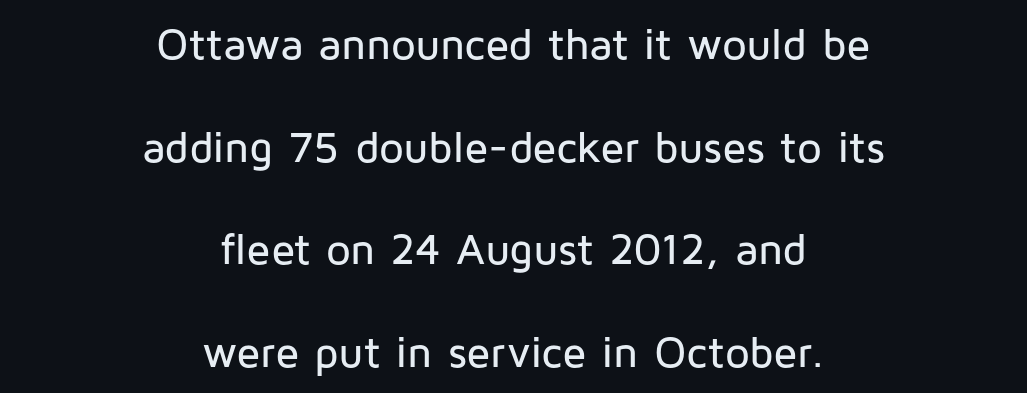
Q: Is the text italic (slanted)? A: No, it is upright.
Q: Is the typeface a serif or a sans-serif typeface? A: Sans-serif.
Q: Is the text underlined? A: No.
Q: How is the paragraph aligned? A: Centered.
Q: Is the spacing between letters normal or unusually wide? A: Normal.
Q: Is the spacing between lines tight, normal or loose? A: Loose.
Q: Width (condensed, normal, or wide)? A: Normal.
Q: Stroke contrast? A: Low.
Q: x-height? A: Medium.
Q: Monospaced? A: No.
